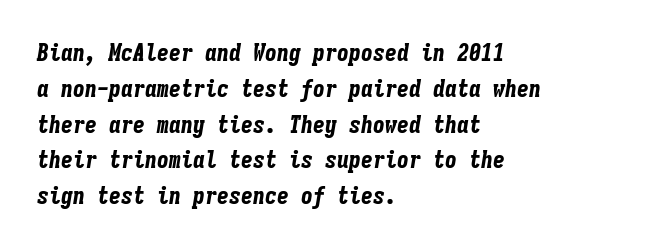
Q: Is the text bold? A: Yes.
Q: Is the text italic (slanted)? A: Yes, it leans right by about 9 degrees.
Q: Is the text underlined? A: No.
Q: How is the paragraph aligned? A: Left-aligned.
Q: Is the spacing between letters normal or unusually wide? A: Normal.
Q: Is the spacing between lines tight, normal or loose? A: Normal.
